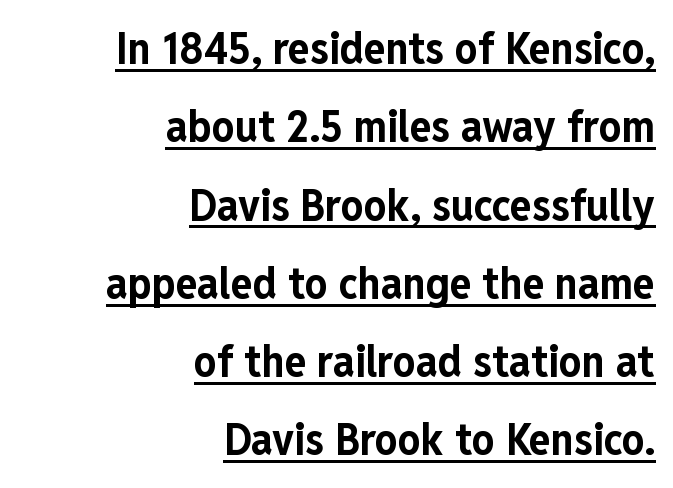
Q: Is the text bold? A: Yes.
Q: Is the text italic (slanted)? A: No, it is upright.
Q: Is the typeface a serif or a sans-serif typeface? A: Sans-serif.
Q: Is the text underlined? A: Yes.
Q: How is the paragraph aligned? A: Right-aligned.
Q: Is the spacing between letters normal or unusually wide? A: Normal.
Q: Width (condensed, normal, or wide)? A: Condensed.
Q: Stroke contrast? A: Low.
Q: x-height? A: Medium.
Q: Monospaced? A: No.
